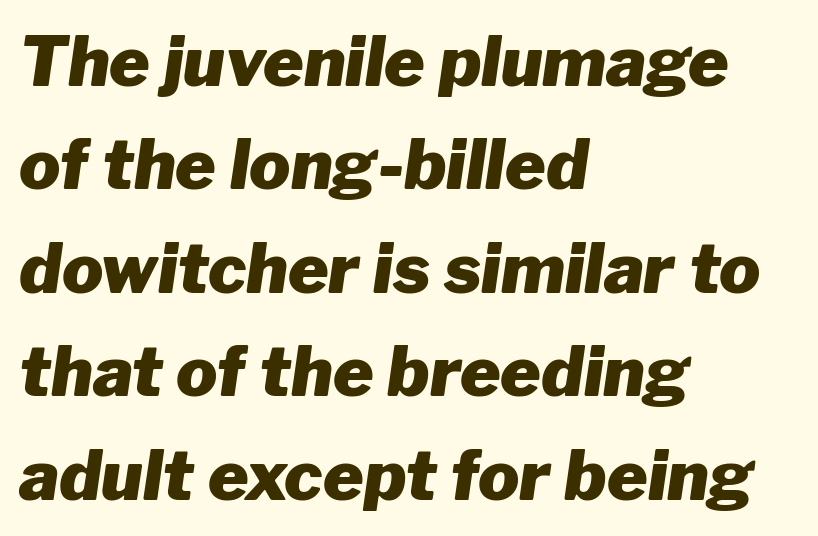
The image shows 69 px heavy type, italic (leaning right); set left-aligned, normal line spacing (1.5x), normal letter spacing, not underlined; low stroke contrast and a medium x-height.
